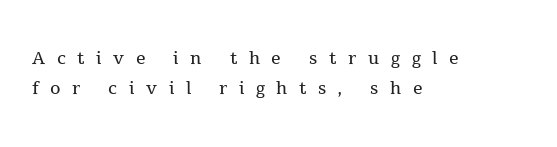
{"italic": "no", "bold": "no", "underline": "no", "align": "left", "line_spacing": "normal", "line_spacing_ratio": 1.27, "letter_spacing": "wide", "letter_spacing_em": 0.49, "glyph_px": 24}
